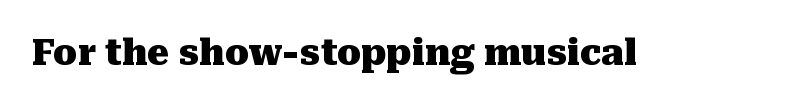
These lines were composed using upright roman letters. Serif or sans? Serif — the stroke terminals have little feet. Tracking here is standard; glyphs follow each other at the usual distance. Typographic density is high because the face is bold.
